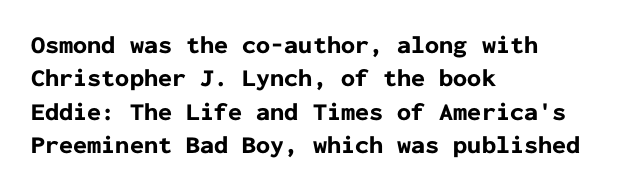
Notice how the passage keeps a crisp vertical edge on the left only. Ordinary non-slanted type is in use. This sample uses plain, unmodified letter spacing. Strong, thick strokes mark this as bold type. Normally led — the rows are evenly, conventionally spaced.
